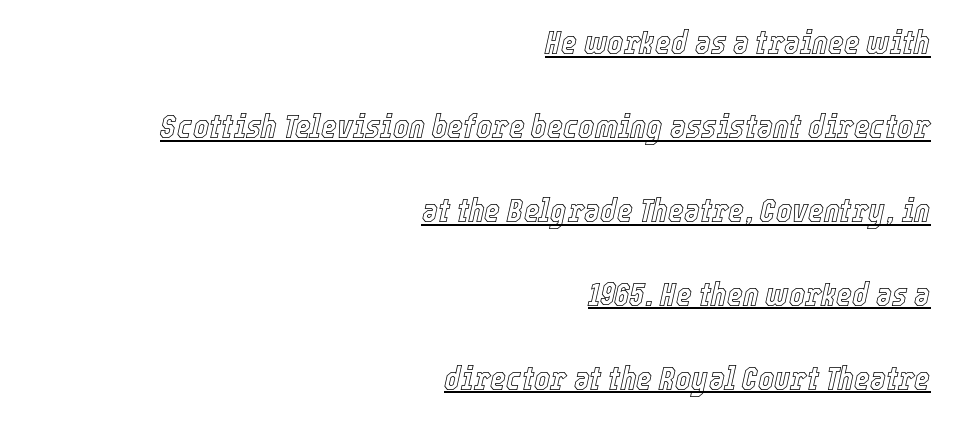
{"italic": "yes", "lean": "right", "slant_degrees": 12, "width": "condensed", "x_height": "medium", "monospaced": "no", "underline": "yes", "align": "right", "line_spacing": "loose", "line_spacing_ratio": 2.47, "letter_spacing": "normal", "letter_spacing_em": 0.0, "glyph_px": 34}
